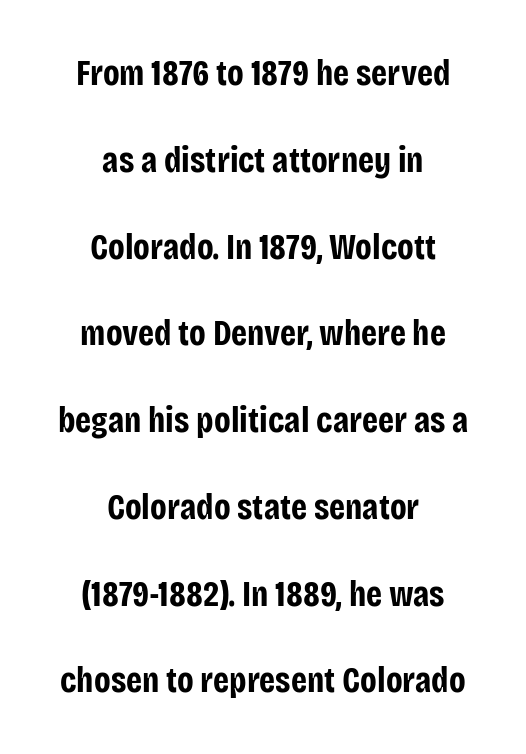
{"serif": "no", "italic": "no", "bold": "yes", "weight": "bold", "width": "condensed", "stroke_contrast": "low", "x_height": "large", "monospaced": "no", "underline": "no", "align": "center", "line_spacing": "loose", "line_spacing_ratio": 2.41, "letter_spacing": "normal", "letter_spacing_em": 0.0, "glyph_px": 36}
